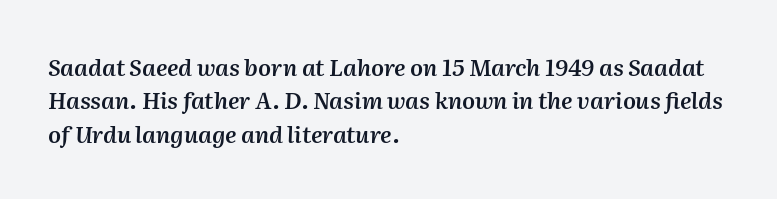
The image shows 23 px text type, italic (leaning right); set left-aligned, normal line spacing (1.45x), normal letter spacing, not underlined.
